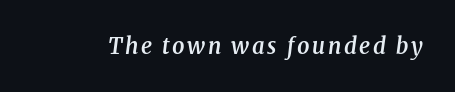
The image shows 22 px text type, italic (leaning right); set not underlined.
